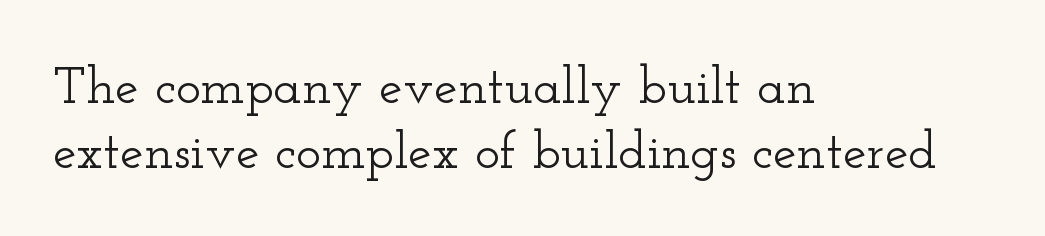
The image shows 53 px wide serif type, upright; set left-aligned, line spacing 1.23x, normal letter spacing, not underlined; low stroke contrast and a small x-height.
